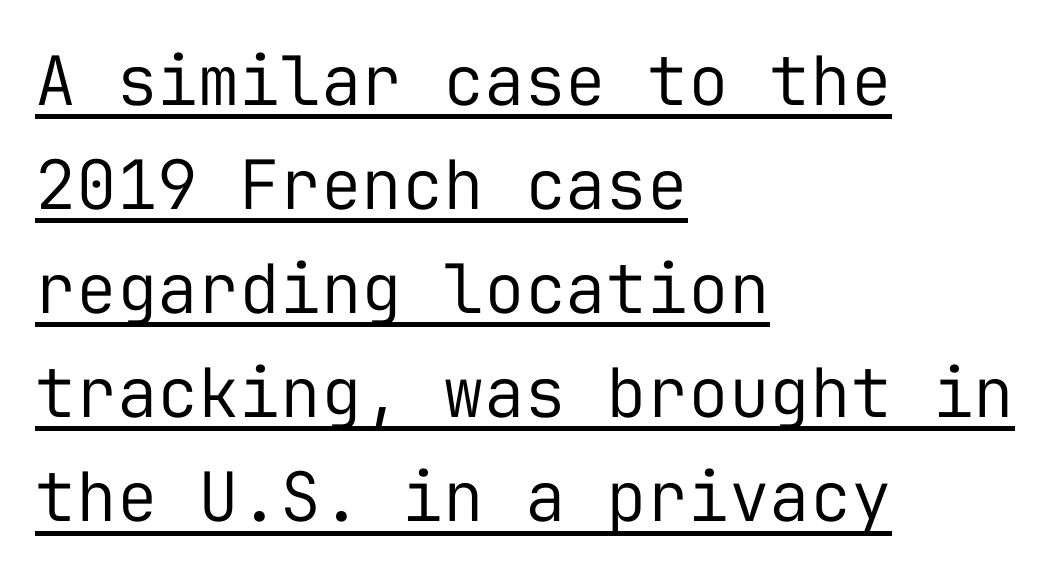
{"serif": "no", "italic": "no", "bold": "no", "weight": "regular", "width": "normal", "stroke_contrast": "low", "x_height": "medium", "monospaced": "yes", "underline": "yes", "align": "left", "line_spacing": "normal", "line_spacing_ratio": 1.53, "letter_spacing": "normal", "letter_spacing_em": 0.0, "glyph_px": 68}
